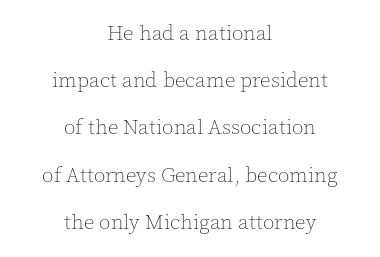
A roman cut, with each character standing at attention. Airy leading. Honestly, there is no underline to notice here at all. Teacher's note: observe the equal gaps on both sides — that is centered alignment. The passage shown is not bold in any degree.
